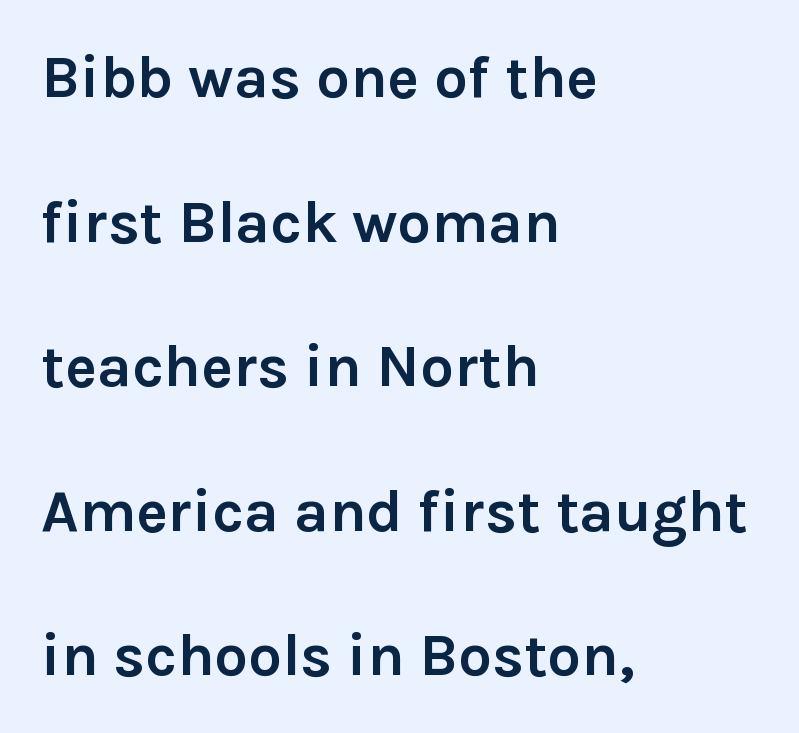
{"serif": "no", "italic": "no", "bold": "yes", "weight": "semibold", "width": "normal", "stroke_contrast": "low", "x_height": "medium", "monospaced": "no", "underline": "no", "align": "left", "line_spacing": "loose", "line_spacing_ratio": 2.41, "letter_spacing": "normal", "letter_spacing_em": 0.0, "glyph_px": 60}
